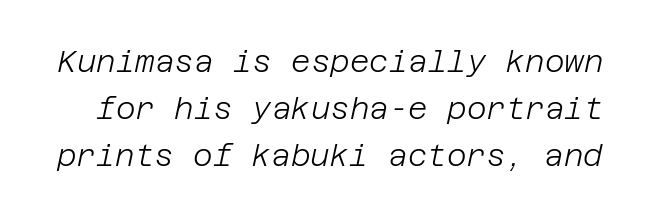
Q: Is the text bold? A: No.
Q: Is the text italic (slanted)? A: Yes, it leans right by about 12 degrees.
Q: Is the text underlined? A: No.
Q: Is the spacing between letters normal or unusually wide? A: Normal.
Q: Is the spacing between lines tight, normal or loose? A: Normal.
Q: Width (condensed, normal, or wide)? A: Normal.
Q: Stroke contrast? A: Low.
Q: x-height? A: Large.
